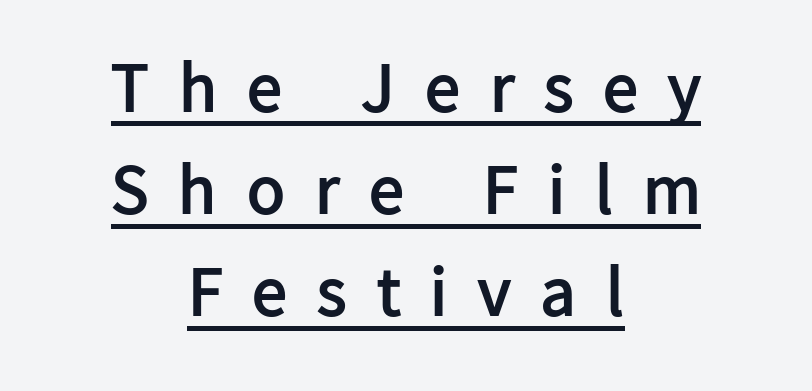
The image shows 70 px semibold sans-serif type, upright; set centered, normal line spacing (1.46x), unusually wide letter spacing (+0.43 em), underlined; low stroke contrast and a medium x-height.
